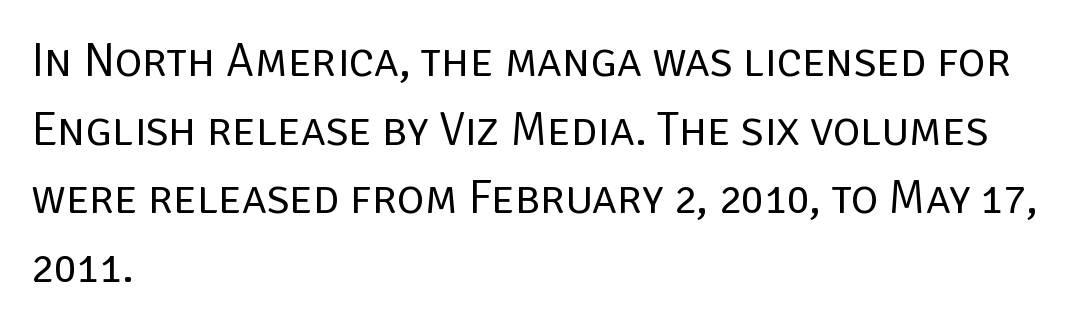
In terms of letterspacing, this is plain default setting. This block has exactly the height ordinary leading produces. Is there any slant? The stems are plumb. Think of a printed novel: that variable character pitch is what you see here. Words float on clear page, feet unadorned.
